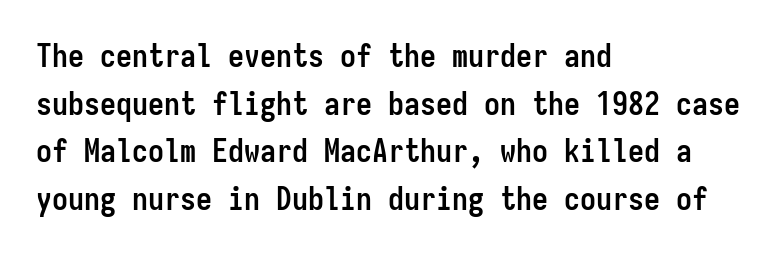
{"serif": "no", "italic": "no", "bold": "yes", "weight": "semibold", "width": "condensed", "stroke_contrast": "low", "x_height": "medium", "monospaced": "yes", "underline": "no", "align": "left", "line_spacing": "normal", "line_spacing_ratio": 1.49, "letter_spacing": "normal", "letter_spacing_em": 0.0, "glyph_px": 32}
